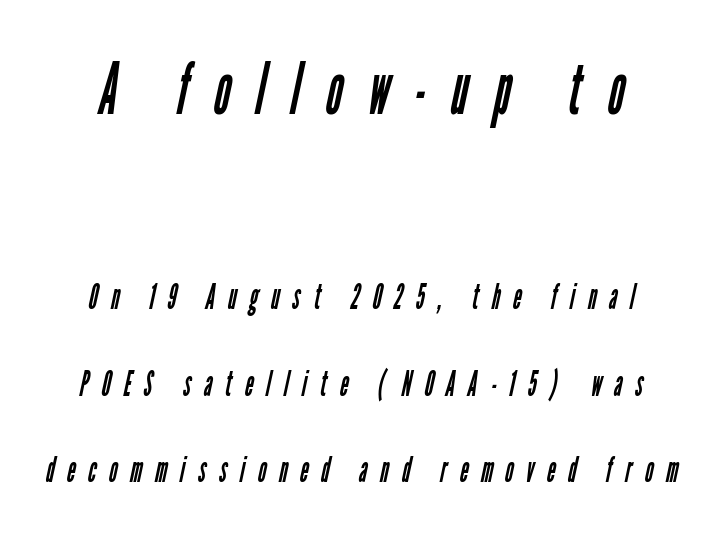
Q: Is the text bold? A: No.
Q: Is the typeface a serif or a sans-serif typeface? A: Sans-serif.
Q: Is the text underlined? A: No.
Q: Is the spacing between letters normal or unusually wide? A: Unusually wide.
Q: Is the spacing between lines tight, normal or loose? A: Loose.
Q: Which block of text is set in a larger size, the first (top) or the second (bottom)? A: The first (top) one.
Q: Width (condensed, normal, or wide)? A: Condensed.
Q: Stroke contrast? A: Low.
Q: x-height? A: Medium.
Q: Monospaced? A: No.
